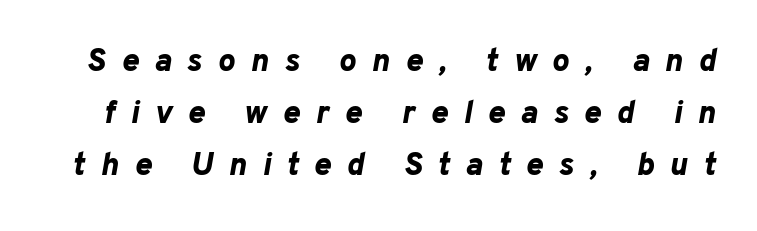
Q: Is the text bold? A: Yes.
Q: Is the text italic (slanted)? A: Yes, it leans right by about 10 degrees.
Q: Is the text underlined? A: No.
Q: Is the spacing between letters normal or unusually wide? A: Unusually wide.
Q: Is the spacing between lines tight, normal or loose? A: Normal.
Q: Width (condensed, normal, or wide)? A: Normal.
Q: Stroke contrast? A: Low.
Q: x-height? A: Medium.
Q: Monospaced? A: No.
